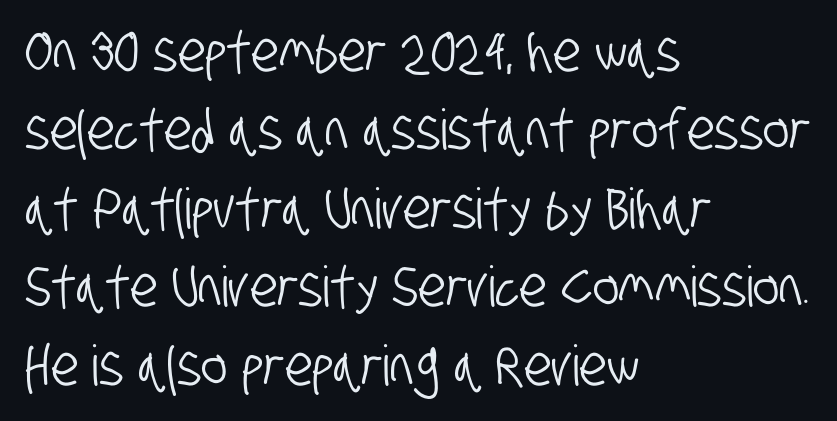
{"serif": "no", "width": "condensed", "stroke_contrast": "low", "x_height": "large", "monospaced": "no", "underline": "no", "align": "left", "line_spacing": "normal", "line_spacing_ratio": 1.4, "letter_spacing": "normal", "letter_spacing_em": 0.0, "glyph_px": 56}
